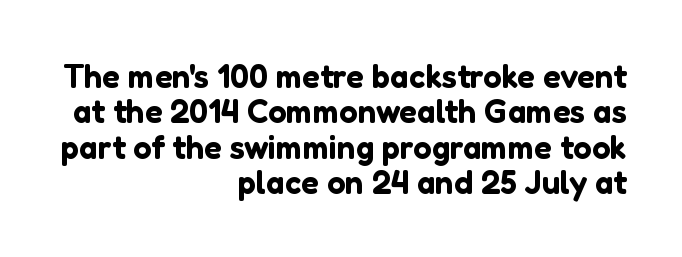
Is this a fixed-width face? No — the glyphs have proportional, varying widths. Tightly led — the rows are bunched. Unlike a traditional serif, this face leaves its strokes unadorned. Every character sits straight up, as roman type does. Underlining? Definitely not there. There is no visible air inserted between adjacent glyphs.
